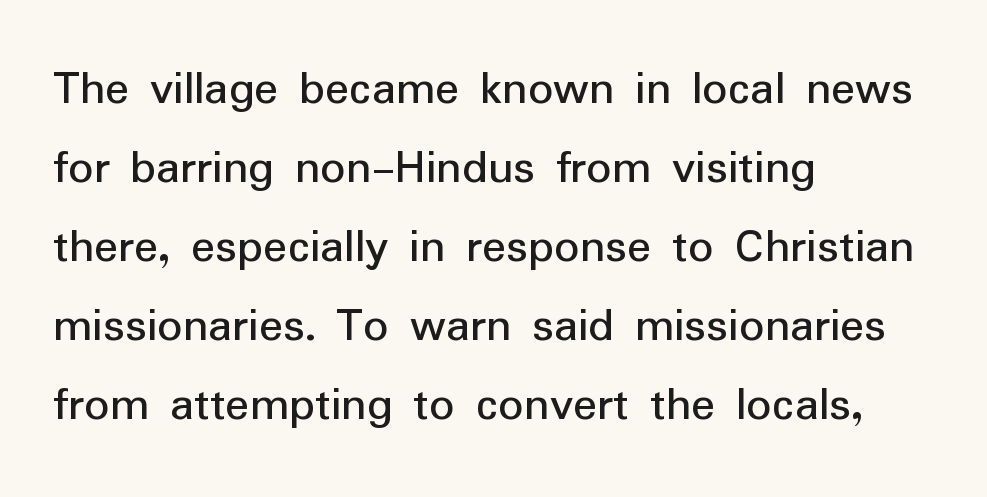
The image shows 50 px regular-weight sans-serif type, upright; set left-aligned, normal line spacing (1.58x), normal letter spacing, not underlined; low stroke contrast and a medium x-height.
